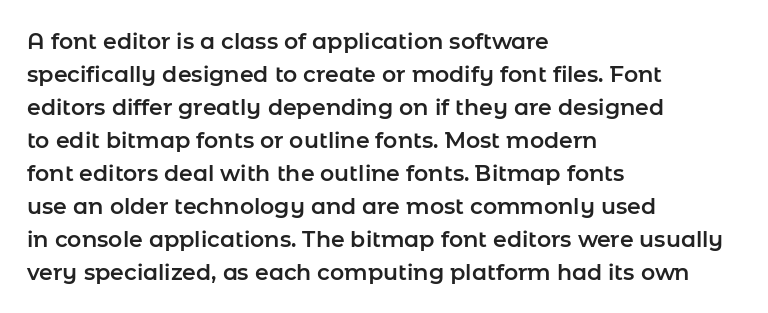
A clean baseline with only descenders dipping below it. Standard letterfit; no display-style spreading of the glyphs. Notice how descenders clear the ascenders below comfortably — that's standard leading. It's the straight-up-and-down kind of type. Does the copy run flush right? No — it runs flush left.
